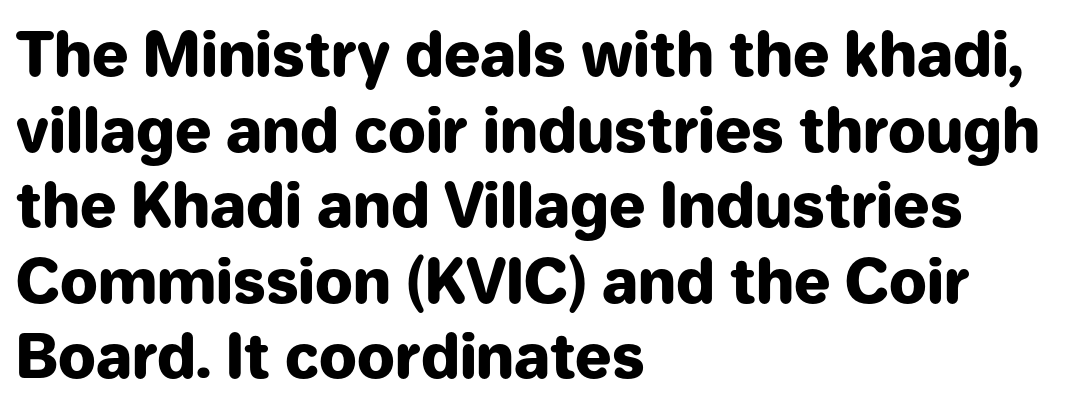
{"serif": "no", "italic": "no", "bold": "yes", "weight": "heavy", "width": "normal", "stroke_contrast": "low", "x_height": "medium", "monospaced": "no", "underline": "no", "align": "left", "line_spacing": "normal", "line_spacing_ratio": 1.26, "letter_spacing": "normal", "letter_spacing_em": 0.0, "glyph_px": 60}
